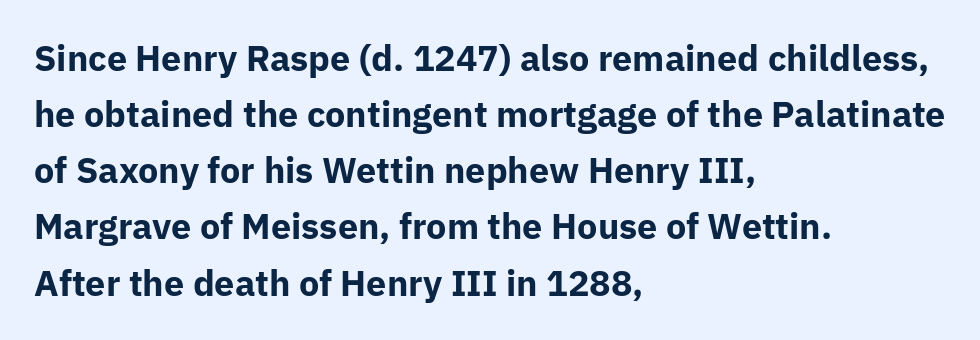
{"serif": "no", "italic": "no", "bold": "yes", "weight": "bold", "width": "normal", "stroke_contrast": "low", "x_height": "medium", "monospaced": "no", "underline": "no", "align": "left", "line_spacing": "normal", "line_spacing_ratio": 1.56, "letter_spacing": "normal", "letter_spacing_em": 0.0, "glyph_px": 36}
